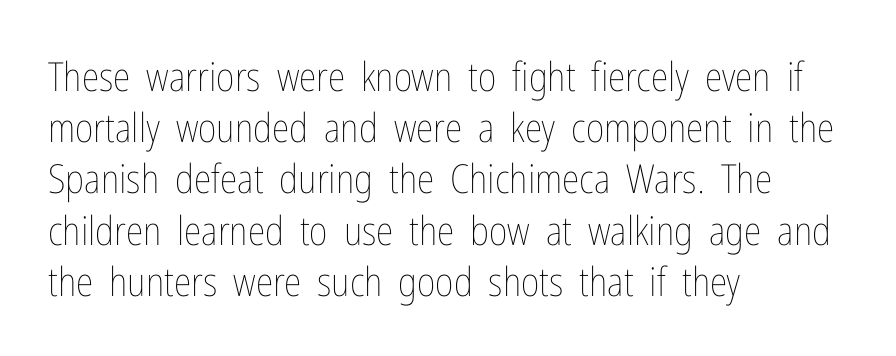
The zone under the glyphs is completely vacant. The lettering holds an erect, upright posture throughout. Line starts are locked; line ends wander. Spacing between characters is what you'd get straight out of the box. Is the type heavy? It reads as light-to-regular instead.
